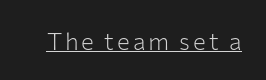
Q: Is the text bold? A: No.
Q: Is the text italic (slanted)? A: No, it is upright.
Q: Is the text underlined? A: Yes.
